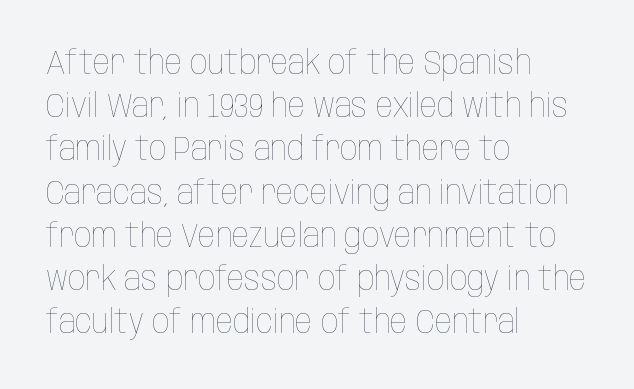
The image shows 34 px thin, condensed type, upright; set left-aligned, normal line spacing (1.27x), normal letter spacing, not underlined; low stroke contrast and a large x-height.
